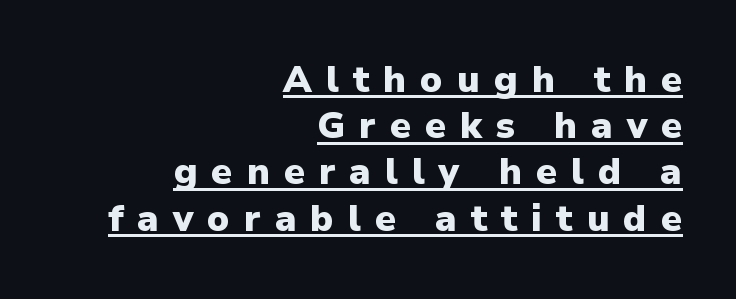
Q: Is the text bold? A: Yes.
Q: Is the text italic (slanted)? A: No, it is upright.
Q: Is the typeface a serif or a sans-serif typeface? A: Sans-serif.
Q: Is the text underlined? A: Yes.
Q: How is the paragraph aligned? A: Right-aligned.
Q: Is the spacing between letters normal or unusually wide? A: Unusually wide.
Q: Is the spacing between lines tight, normal or loose? A: Normal.
Q: Width (condensed, normal, or wide)? A: Normal.
Q: Stroke contrast? A: Low.
Q: x-height? A: Medium.
Q: Monospaced? A: No.
